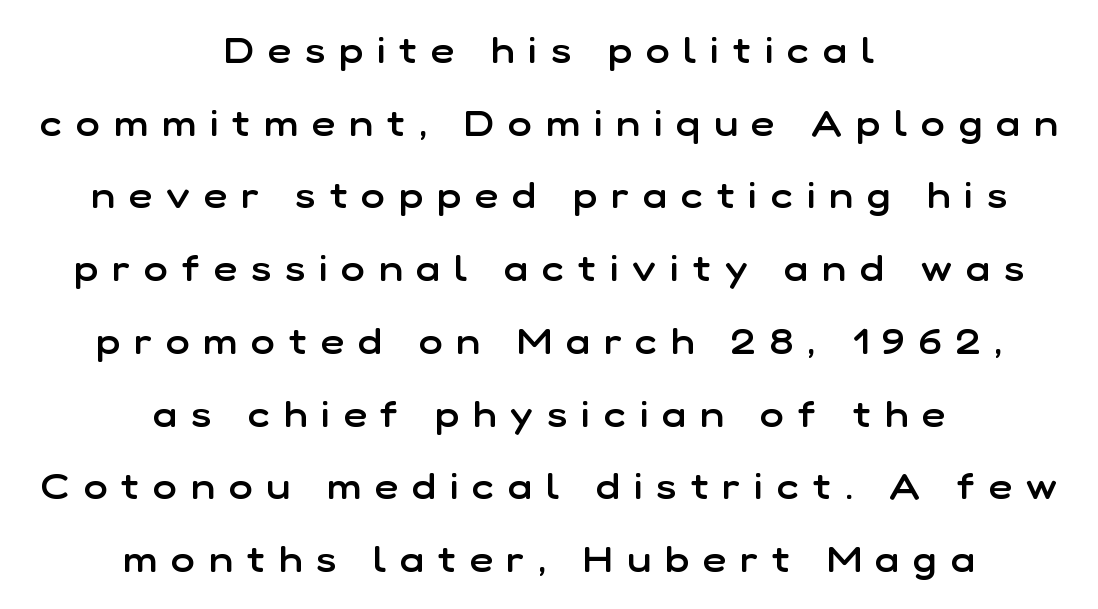
Q: Is the text bold? A: Semi-bold.
Q: Is the text italic (slanted)? A: No, it is upright.
Q: Is the typeface a serif or a sans-serif typeface? A: Sans-serif.
Q: Is the text underlined? A: No.
Q: How is the paragraph aligned? A: Centered.
Q: Is the spacing between letters normal or unusually wide? A: Unusually wide.
Q: Is the spacing between lines tight, normal or loose? A: Loose.
Q: Width (condensed, normal, or wide)? A: Normal.
Q: Stroke contrast? A: Low.
Q: x-height? A: Medium.
Q: Monospaced? A: No.
